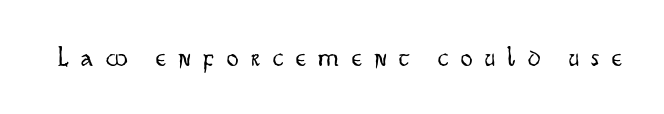
The characters display no serif detailing; their extremities are plain. Someone cranked the tracking dial way up on this one. Vertical stems look standard width or narrower in stroke. Think of a printed novel: that variable character pitch is what you see here. The letters stand upright; this is a roman face.
